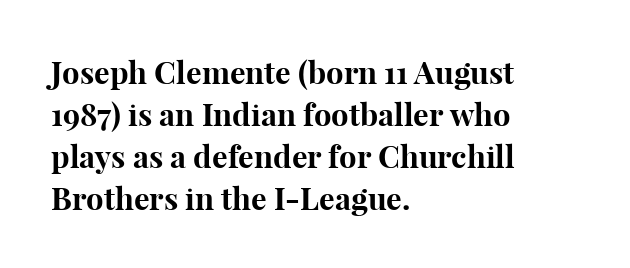
The image shows 31 px bold serif type, upright; set left-aligned, normal line spacing (1.35x), normal letter spacing, not underlined; high stroke contrast and a medium x-height.
